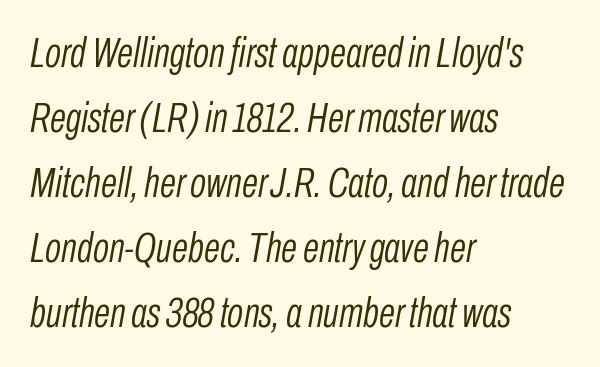
{"italic": "yes", "lean": "right", "slant_degrees": 10, "bold": "no", "weight": "light", "width": "condensed", "stroke_contrast": "low", "x_height": "medium", "monospaced": "no", "underline": "no", "align": "left", "line_spacing": "normal", "line_spacing_ratio": 1.55, "letter_spacing": "normal", "letter_spacing_em": 0.0, "glyph_px": 42}
